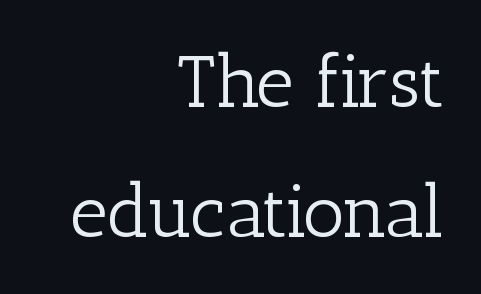
The image shows 74 px light serif type, upright; set right-aligned, line spacing 1.76x, normal letter spacing, not underlined; low stroke contrast and a medium x-height.
